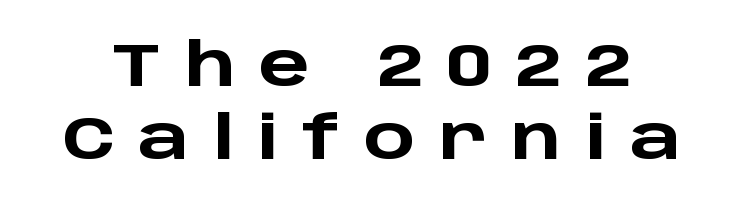
Note the varied advance widths — an 'i' is clearly narrower than an 'm'. A bare baseline throughout the passage. Posture: upright roman. Plenty of ink on the page — the face is bold.
